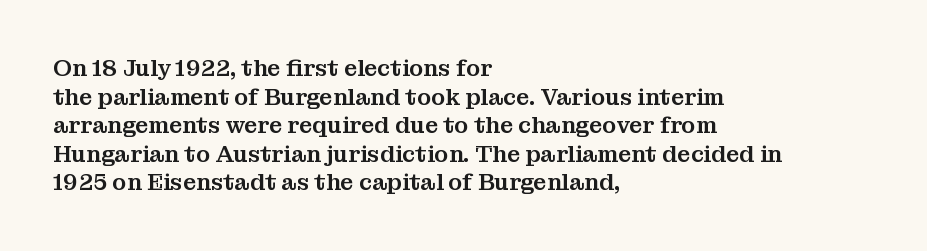
The image shows 23 px text type, upright; set left-aligned, line spacing 1.24x, normal letter spacing, not underlined.
